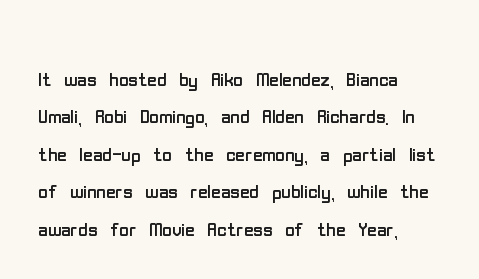
The image shows 26 px text type, upright; set left-aligned, normal line spacing (1.44x), normal letter spacing, not underlined.
